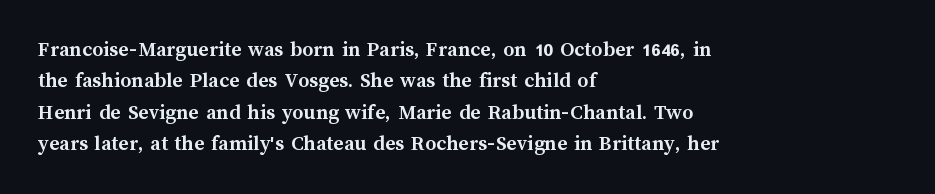
{"italic": "no", "bold": "yes", "underline": "no", "align": "left", "line_spacing": "normal", "line_spacing_ratio": 1.43, "letter_spacing": "normal", "letter_spacing_em": 0.0, "glyph_px": 22}
